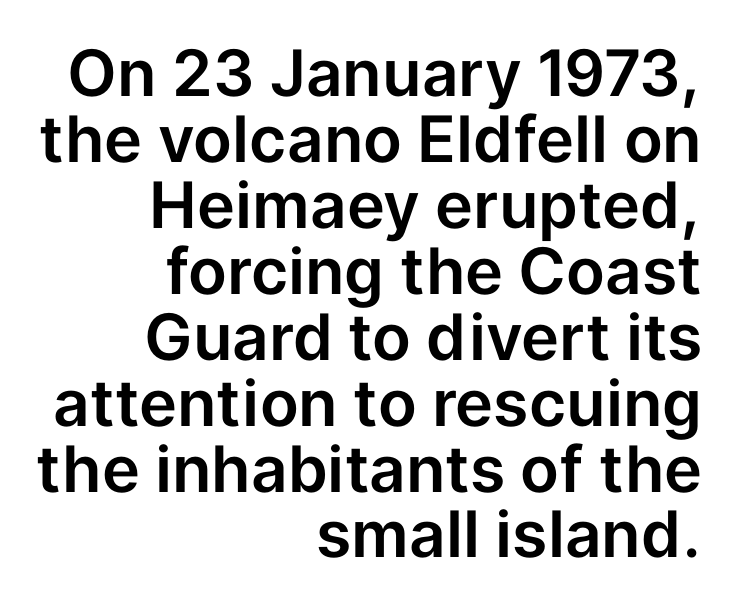
{"serif": "no", "italic": "no", "width": "normal", "stroke_contrast": "low", "x_height": "medium", "monospaced": "no", "underline": "no", "align": "right", "line_spacing": "tight", "line_spacing_ratio": 1.03, "letter_spacing": "normal", "letter_spacing_em": 0.0, "glyph_px": 64}
